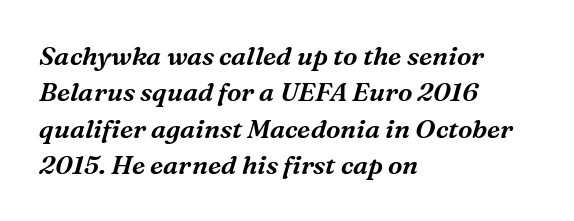
{"italic": "yes", "lean": "right", "slant_degrees": 16, "underline": "no", "align": "left", "line_spacing": "normal", "line_spacing_ratio": 1.4, "letter_spacing": "normal", "letter_spacing_em": 0.0, "glyph_px": 26}
